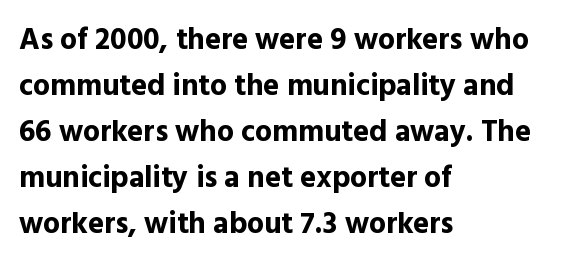
{"serif": "no", "italic": "no", "bold": "yes", "weight": "bold", "width": "normal", "x_height": "medium", "monospaced": "no", "underline": "no", "align": "left", "line_spacing": "normal", "line_spacing_ratio": 1.53, "letter_spacing": "normal", "letter_spacing_em": 0.0, "glyph_px": 30}
